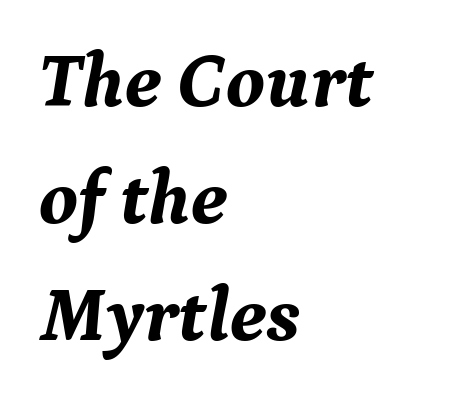
The image shows 77 px bold serif type, italic (leaning right); set left-aligned, normal line spacing (1.52x), normal letter spacing, not underlined; medium stroke contrast and a medium x-height.
